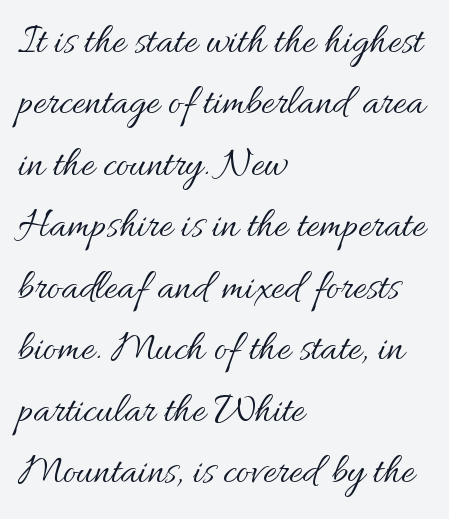
The image shows 41 px regular-weight type; set left-aligned, normal line spacing (1.5x), normal letter spacing, not underlined; medium stroke contrast and a small x-height.
